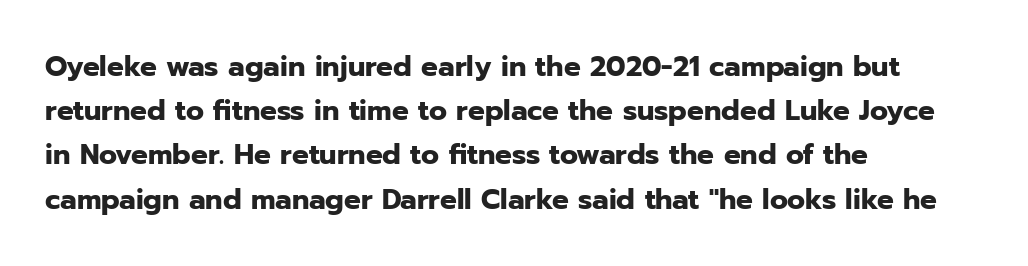
Q: Is the text bold? A: Yes.
Q: Is the text italic (slanted)? A: No, it is upright.
Q: Is the typeface a serif or a sans-serif typeface? A: Sans-serif.
Q: Is the text underlined? A: No.
Q: How is the paragraph aligned? A: Left-aligned.
Q: Is the spacing between letters normal or unusually wide? A: Normal.
Q: Is the spacing between lines tight, normal or loose? A: Normal.
Q: Width (condensed, normal, or wide)? A: Normal.
Q: Stroke contrast? A: Low.
Q: x-height? A: Medium.
Q: Monospaced? A: No.
